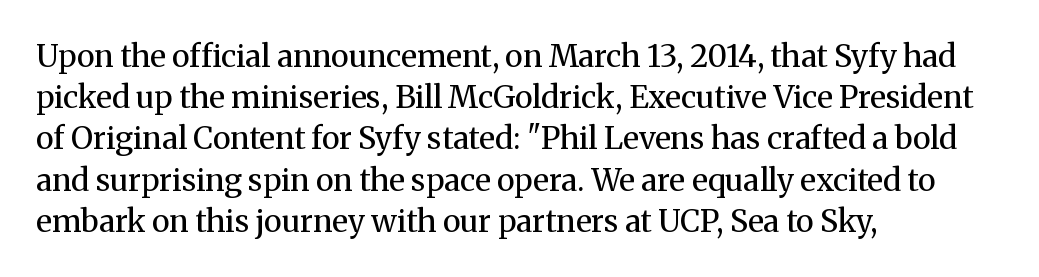
The image shows 31 px regular-weight serif type, upright; set left-aligned, normal line spacing (1.33x), normal letter spacing, not underlined; medium stroke contrast and a medium x-height.
